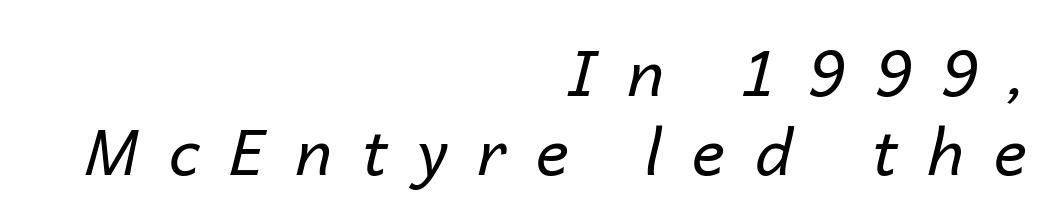
The image shows 63 px regular-weight type, italic (leaning right); set right-aligned, normal line spacing (1.25x), unusually wide letter spacing (+0.48 em), not underlined; low stroke contrast and a medium x-height.
